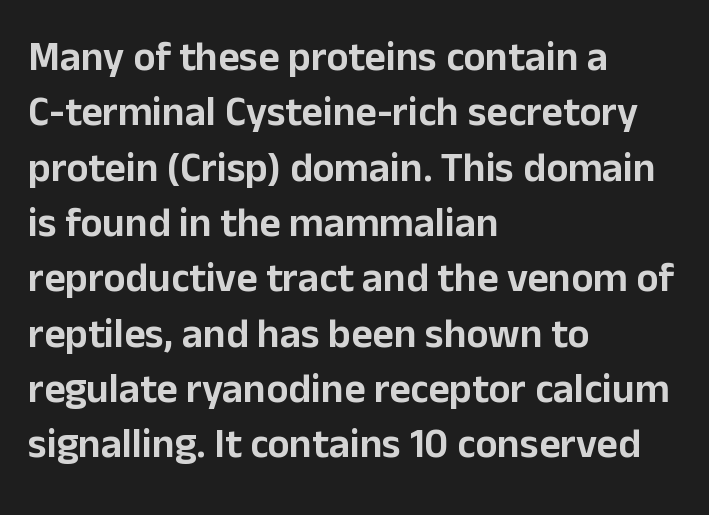
{"serif": "no", "italic": "no", "width": "normal", "stroke_contrast": "low", "x_height": "medium", "monospaced": "no", "underline": "no", "align": "left", "line_spacing": "normal", "line_spacing_ratio": 1.35, "letter_spacing": "normal", "letter_spacing_em": 0.0, "glyph_px": 41}
